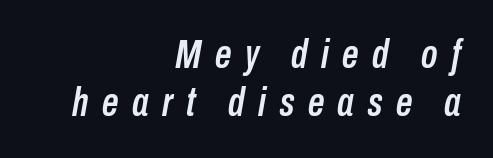
The image shows 41 px condensed type, italic (leaning right); set right-aligned, line spacing 1.18x, unusually wide letter spacing (+0.33 em), not underlined; low stroke contrast and a medium x-height.
